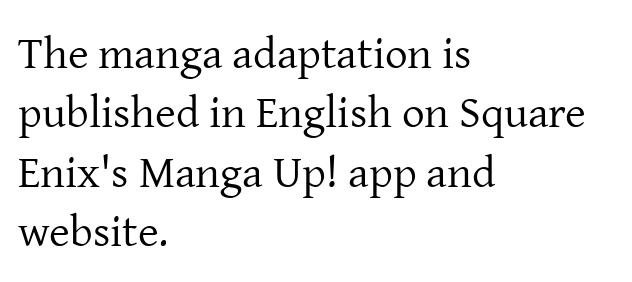
{"serif": "yes", "italic": "no", "bold": "no", "weight": "regular", "width": "normal", "stroke_contrast": "low", "x_height": "medium", "monospaced": "no", "underline": "no", "align": "left", "line_spacing": "normal", "line_spacing_ratio": 1.32, "letter_spacing": "normal", "letter_spacing_em": 0.0, "glyph_px": 45}
